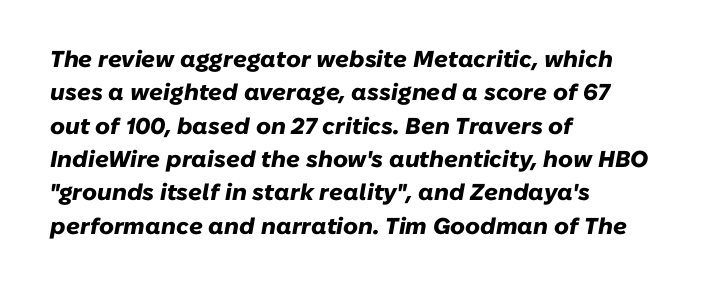
Q: Is the text bold? A: Yes.
Q: Is the text italic (slanted)? A: Yes, it leans right by about 10 degrees.
Q: Is the text underlined? A: No.
Q: How is the paragraph aligned? A: Left-aligned.
Q: Is the spacing between letters normal or unusually wide? A: Normal.
Q: Is the spacing between lines tight, normal or loose? A: Normal.
